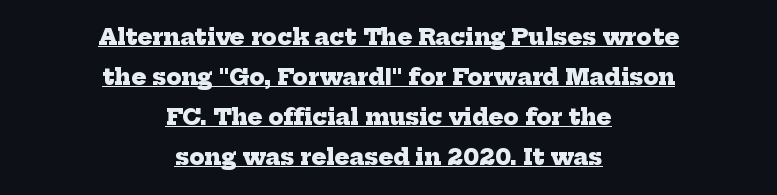
Q: Is the text bold? A: Yes.
Q: Is the text underlined? A: Yes.
Q: How is the paragraph aligned? A: Centered.
Q: Is the spacing between letters normal or unusually wide? A: Normal.
